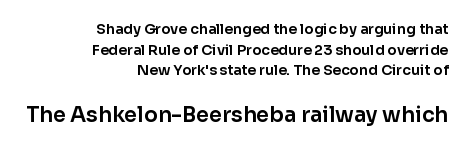
All the whitespace from short lines collects on the left. The area under the type is left untouched. This is the regular roman posture of the typeface. Whoever set this made the second block the dominant, larger element. Notice how descenders clear the ascenders below comfortably — that's standard leading.
